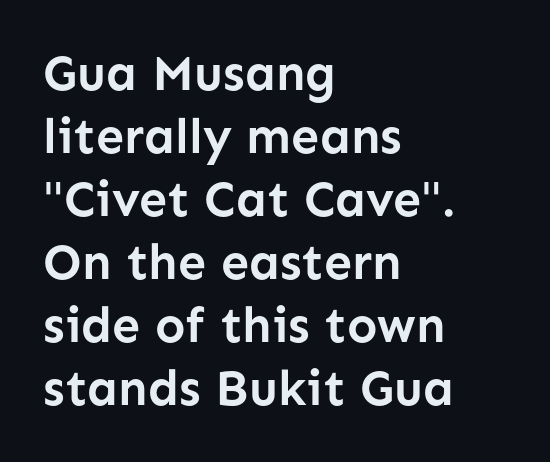
Looks like regular typesetting: each glyph gets only the width it needs. Posture: straight, roman, zero tilt. If you drew a ruler down the left edge, every line would touch it. The string is rendered with underlining switched off. The passage shown is emphatically bold.
